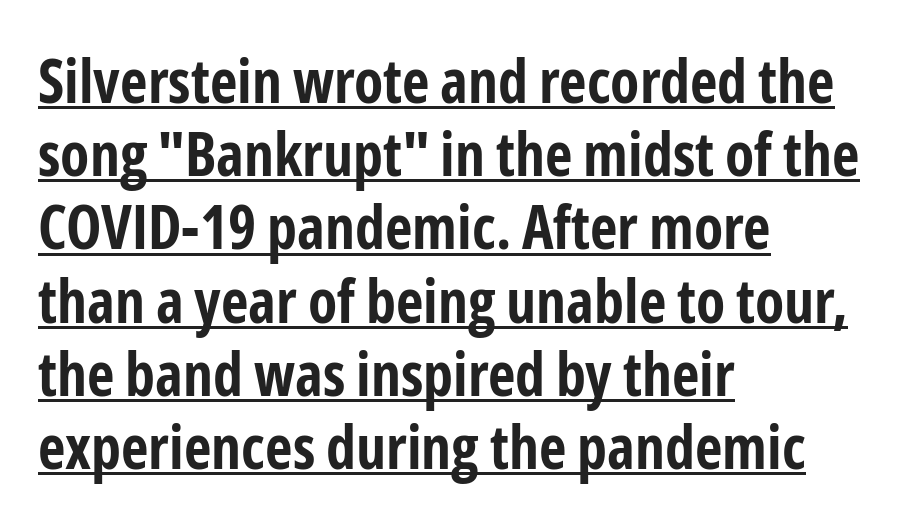
{"serif": "no", "italic": "no", "bold": "yes", "weight": "bold", "width": "condensed", "stroke_contrast": "low", "x_height": "medium", "monospaced": "no", "underline": "yes", "align": "left", "line_spacing_ratio": 1.22, "letter_spacing": "normal", "letter_spacing_em": 0.0, "glyph_px": 60}
